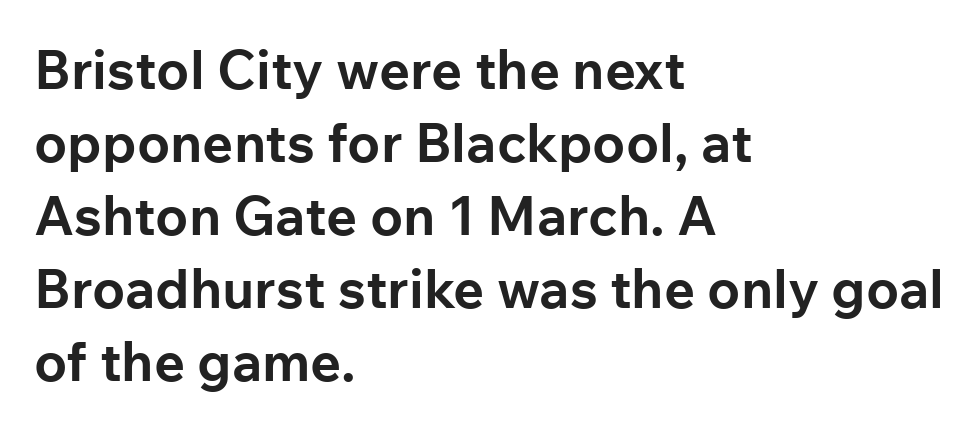
Q: Is the text bold? A: Yes.
Q: Is the text italic (slanted)? A: No, it is upright.
Q: Is the typeface a serif or a sans-serif typeface? A: Sans-serif.
Q: Is the text underlined? A: No.
Q: How is the paragraph aligned? A: Left-aligned.
Q: Is the spacing between letters normal or unusually wide? A: Normal.
Q: Is the spacing between lines tight, normal or loose? A: Normal.
Q: Width (condensed, normal, or wide)? A: Normal.
Q: Stroke contrast? A: Low.
Q: x-height? A: Medium.
Q: Monospaced? A: No.
